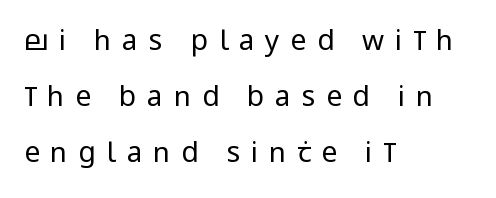
Weight: regular or lighter. Is there much room between lines? Yes — plenty of vertical air separates them. Lines of text with bare space underneath. Serif or sans? Sans — the stroke terminals are bare.
